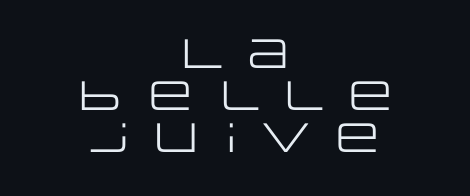
Q: Is the text bold? A: No.
Q: Is the text italic (slanted)? A: No, it is upright.
Q: Is the typeface a serif or a sans-serif typeface? A: Sans-serif.
Q: Is the text underlined? A: No.
Q: How is the paragraph aligned? A: Centered.
Q: Is the spacing between letters normal or unusually wide? A: Unusually wide.
Q: Is the spacing between lines tight, normal or loose? A: Tight.
Q: Width (condensed, normal, or wide)? A: Wide.
Q: Stroke contrast? A: Low.
Q: x-height? A: Large.
Q: Monospaced? A: No.
